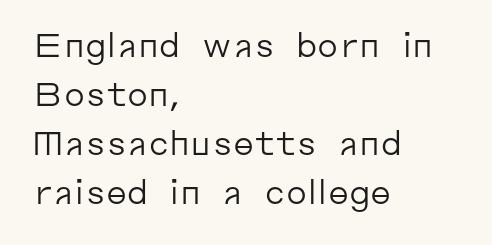
The image shows 33 px regular-weight sans-serif type, upright; set left-aligned, normal line spacing (1.48x), normal letter spacing, not underlined; low stroke contrast and a medium x-height.
